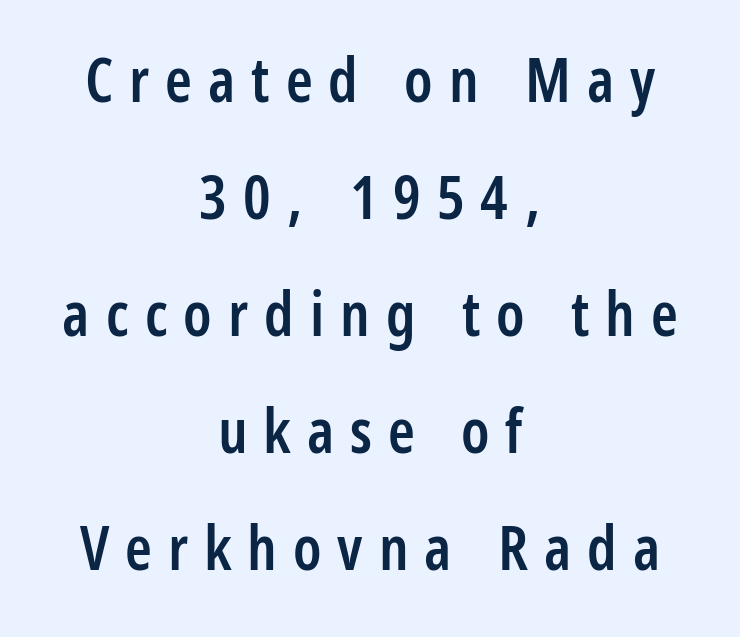
The vertical gap from one line to the next is large. Observe the absence of serifs on each vertical stroke in this sample. Do the characters align in a grid? No, the font is proportional. Anything drawn beneath the words? Only blank space.
